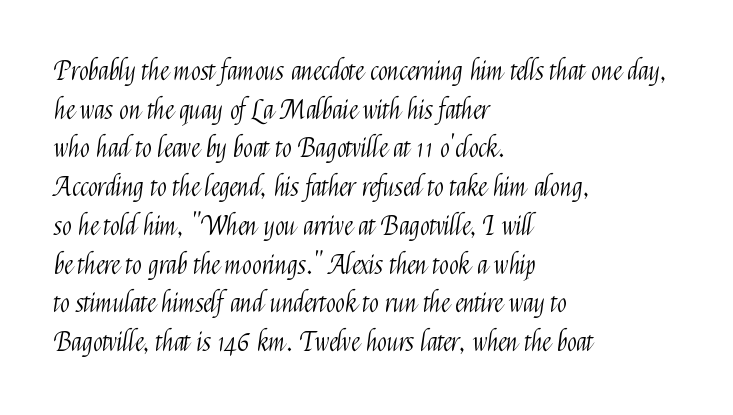
The image shows 26 px text type; set left-aligned, normal line spacing (1.49x), normal letter spacing, not underlined.
